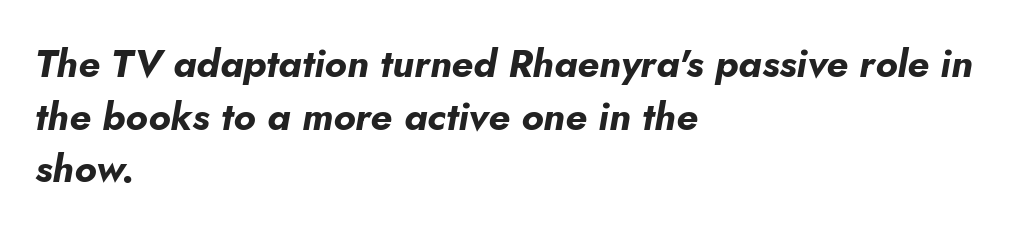
The image shows 39 px bold type, italic (leaning right); set left-aligned, normal line spacing (1.35x), normal letter spacing, not underlined; low stroke contrast and a small x-height.
